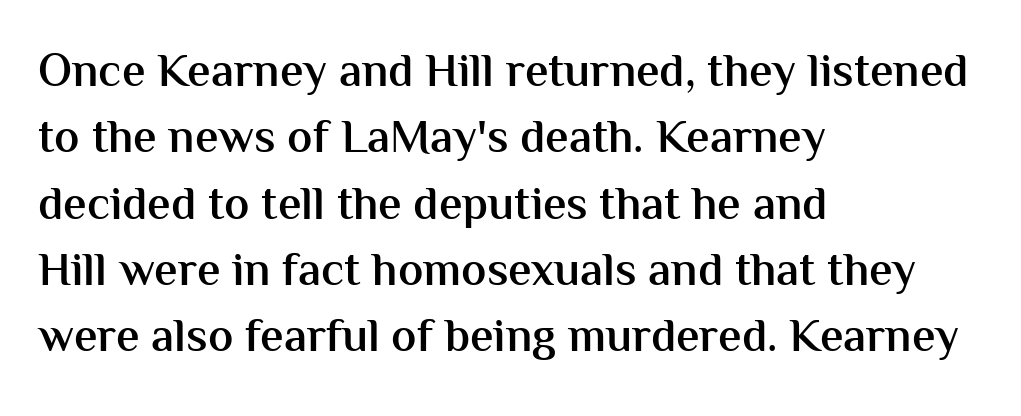
Q: Is the text bold? A: Semi-bold.
Q: Is the text italic (slanted)? A: No, it is upright.
Q: Is the typeface a serif or a sans-serif typeface? A: Sans-serif.
Q: Is the text underlined? A: No.
Q: How is the paragraph aligned? A: Left-aligned.
Q: Is the spacing between letters normal or unusually wide? A: Normal.
Q: Is the spacing between lines tight, normal or loose? A: Normal.
Q: Width (condensed, normal, or wide)? A: Normal.
Q: Stroke contrast? A: Medium.
Q: x-height? A: Medium.
Q: Monospaced? A: No.
